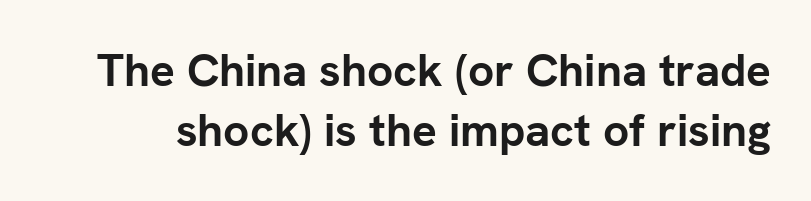
The image shows 46 px semibold sans-serif type, upright; set normal line spacing (1.31x), normal letter spacing, not underlined; low stroke contrast and a medium x-height.
